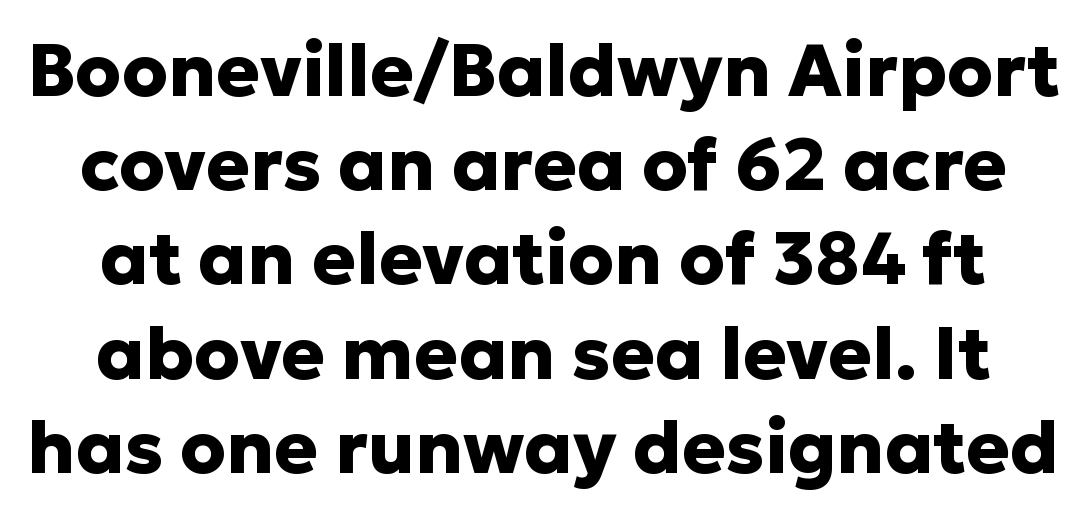
{"serif": "no", "italic": "no", "bold": "yes", "weight": "heavy", "width": "normal", "stroke_contrast": "low", "x_height": "medium", "monospaced": "no", "underline": "no", "line_spacing": "normal", "line_spacing_ratio": 1.29, "letter_spacing": "normal", "letter_spacing_em": 0.0, "glyph_px": 73}
